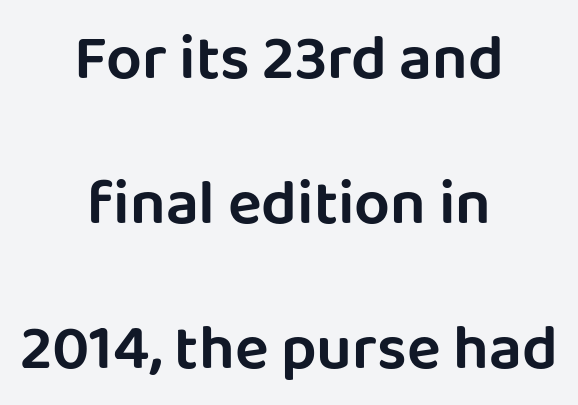
The image shows 63 px sans-serif type, upright; set centered, loose line spacing (2.3x), normal letter spacing, not underlined; low stroke contrast and a large x-height.
